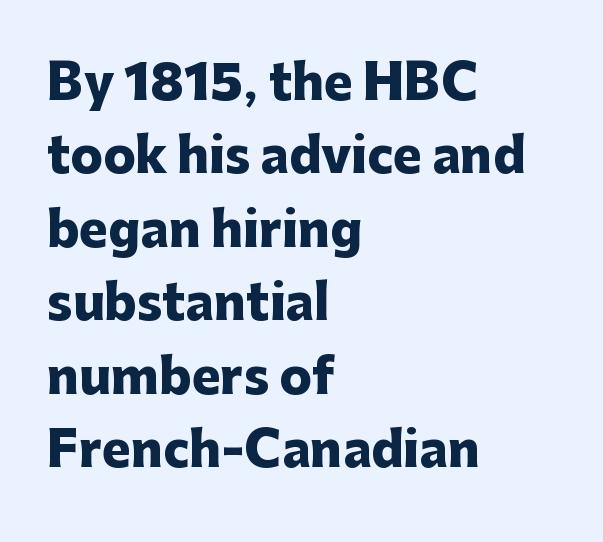
Does the weight exceed regular? Yes, all the way to bold. Honestly, there is no underline to notice here at all. Posture: upright roman. Character widths vary here, with narrow letters taking less room than wide ones.
